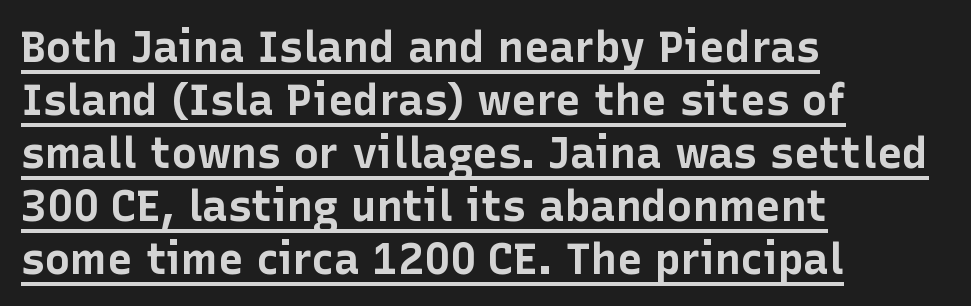
The image shows 43 px bold sans-serif type, upright; set left-aligned, line spacing 1.23x, normal letter spacing, underlined; low stroke contrast and a medium x-height.
